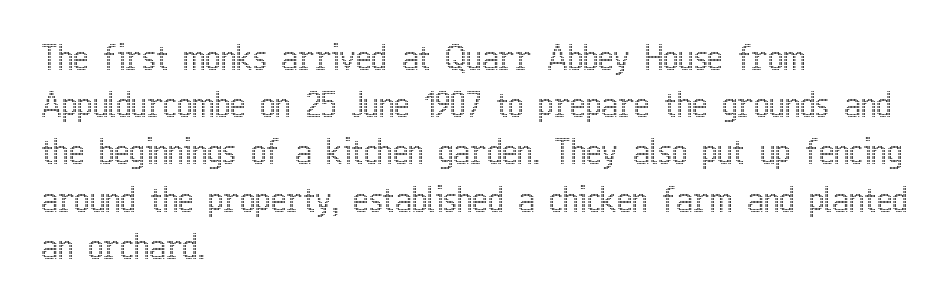
Rendered with straight, roman letterforms. If you drew a ruler down the left edge, every line would touch it. The tracking reads as untouched default to a designer's eye. Think of a printed novel: that variable character pitch is what you see here. Any mark beneath the type? The region is blank.
